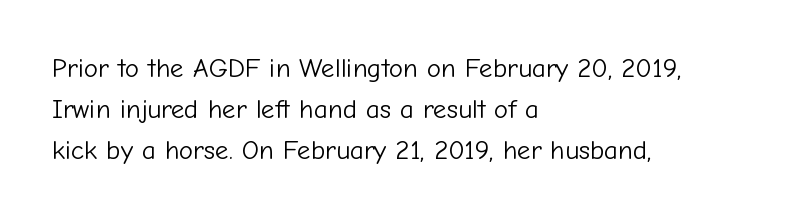
{"italic": "no", "bold": "no", "underline": "no", "align": "left", "line_spacing": "normal", "line_spacing_ratio": 1.51, "letter_spacing": "normal", "letter_spacing_em": 0.0, "glyph_px": 27}
